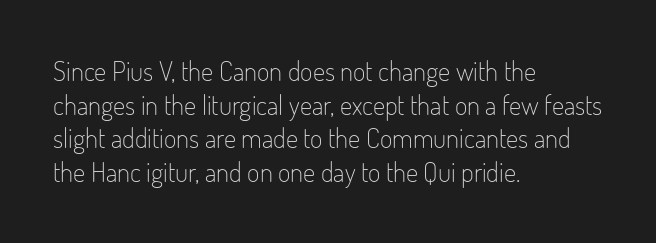
{"italic": "no", "bold": "no", "underline": "no", "align": "left", "line_spacing": "normal", "line_spacing_ratio": 1.25, "letter_spacing": "normal", "letter_spacing_em": 0.0, "glyph_px": 27}
